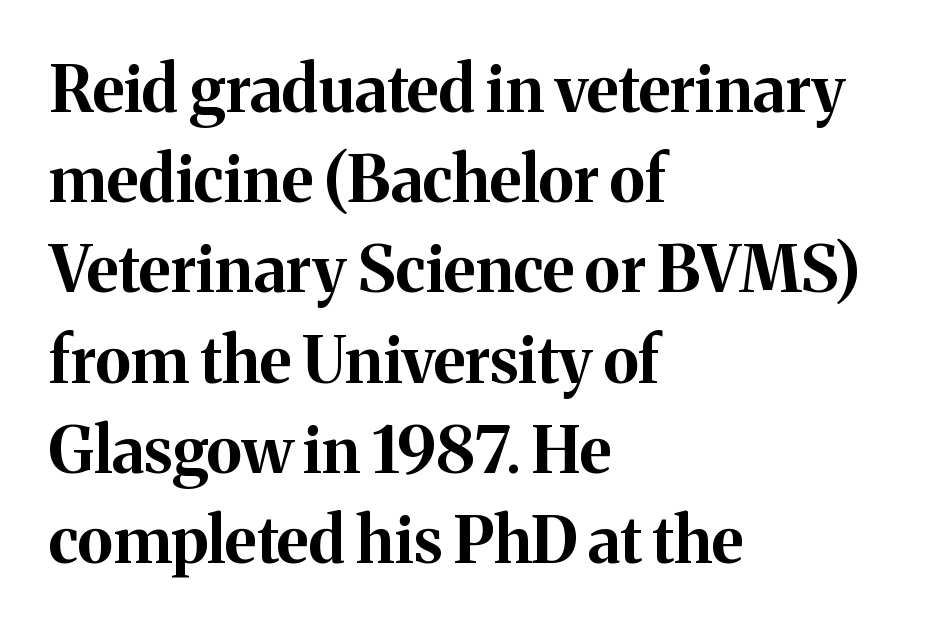
The face used here is proportionally spaced, like ordinary book or web type. The font family rendered here belongs to the serif group. If you measured baseline to baseline, you'd find a middling distance. Casual observation: everything's shoved over to the left. The zone under the glyphs is completely vacant.
